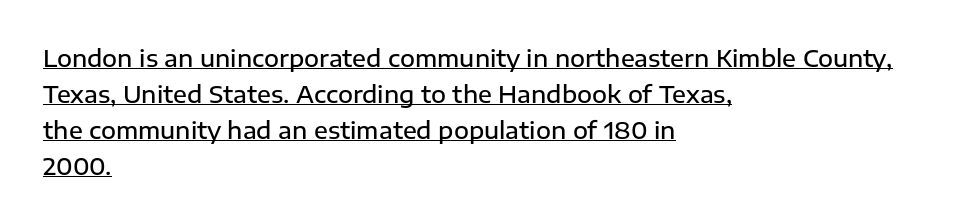
The image shows 23 px text type, upright; set left-aligned, normal line spacing (1.56x), normal letter spacing, underlined.
